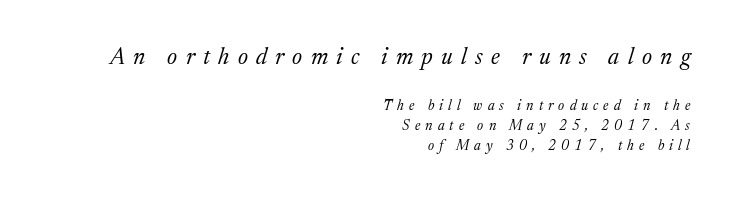
{"italic": "yes", "lean": "right", "slant_degrees": 17, "bold": "no", "underline": "no", "align": "right", "line_spacing": "normal", "line_spacing_ratio": 1.45, "letter_spacing": "wide", "letter_spacing_em": 0.36, "larger_block": "first", "size_ratio": 1.64, "glyph_px": 23}
